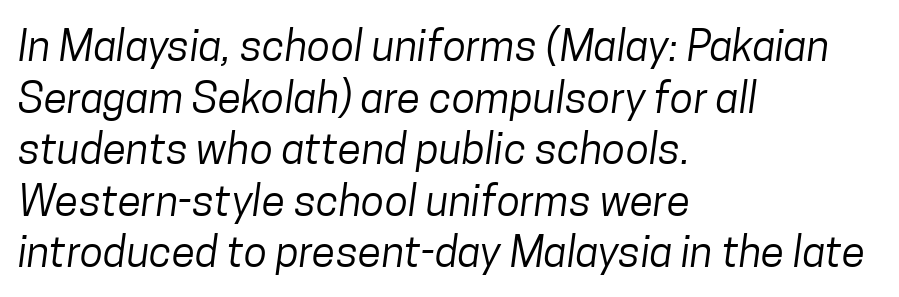
{"serif": "no", "bold": "no", "weight": "regular", "width": "condensed", "stroke_contrast": "low", "x_height": "medium", "monospaced": "no", "underline": "no", "align": "left", "line_spacing_ratio": 1.2, "letter_spacing": "normal", "letter_spacing_em": 0.0, "glyph_px": 43}
